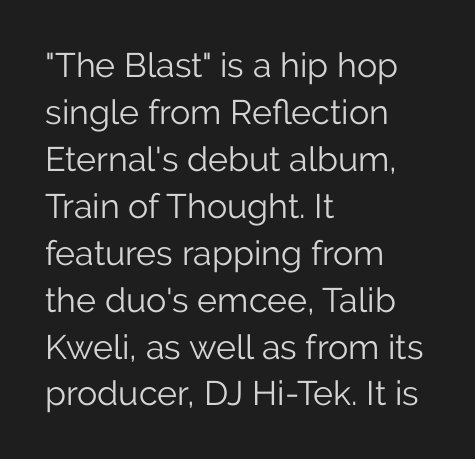
The image shows 34 px light sans-serif type, upright; set left-aligned, normal line spacing (1.38x), normal letter spacing, not underlined; low stroke contrast and a medium x-height.
